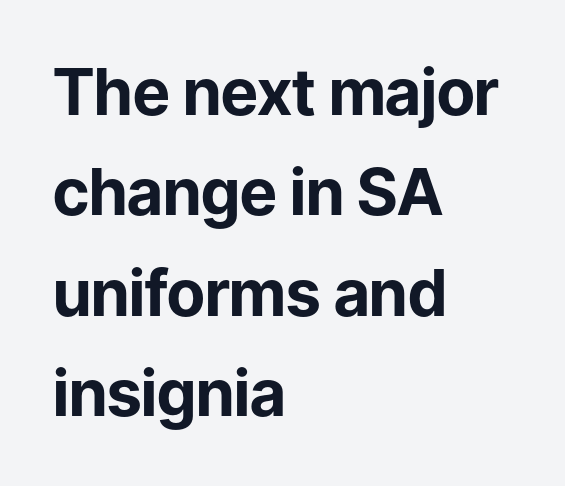
Q: Is the text bold? A: Yes.
Q: Is the text italic (slanted)? A: No, it is upright.
Q: Is the typeface a serif or a sans-serif typeface? A: Sans-serif.
Q: Is the text underlined? A: No.
Q: How is the paragraph aligned? A: Left-aligned.
Q: Is the spacing between letters normal or unusually wide? A: Normal.
Q: Is the spacing between lines tight, normal or loose? A: Normal.
Q: Width (condensed, normal, or wide)? A: Normal.
Q: Stroke contrast? A: Low.
Q: x-height? A: Medium.
Q: Monospaced? A: No.
